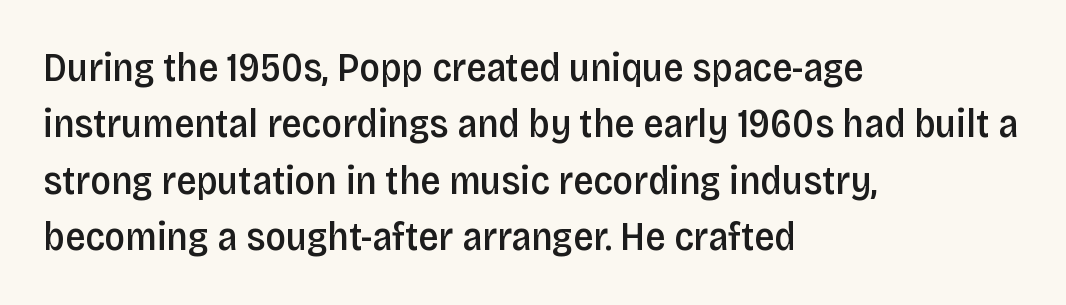
Q: Is the text bold? A: Semi-bold.
Q: Is the text italic (slanted)? A: No, it is upright.
Q: Is the typeface a serif or a sans-serif typeface? A: Sans-serif.
Q: Is the text underlined? A: No.
Q: How is the paragraph aligned? A: Left-aligned.
Q: Is the spacing between letters normal or unusually wide? A: Normal.
Q: Is the spacing between lines tight, normal or loose? A: Normal.
Q: Width (condensed, normal, or wide)? A: Condensed.
Q: Stroke contrast? A: Low.
Q: x-height? A: Large.
Q: Monospaced? A: No.
